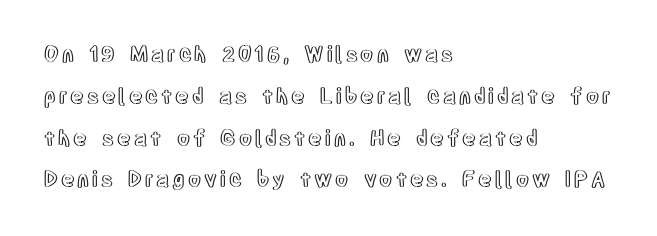
Q: Is the text italic (slanted)? A: No, it is upright.
Q: Is the text underlined? A: No.
Q: How is the paragraph aligned? A: Left-aligned.
Q: Is the spacing between lines tight, normal or loose? A: Loose.
